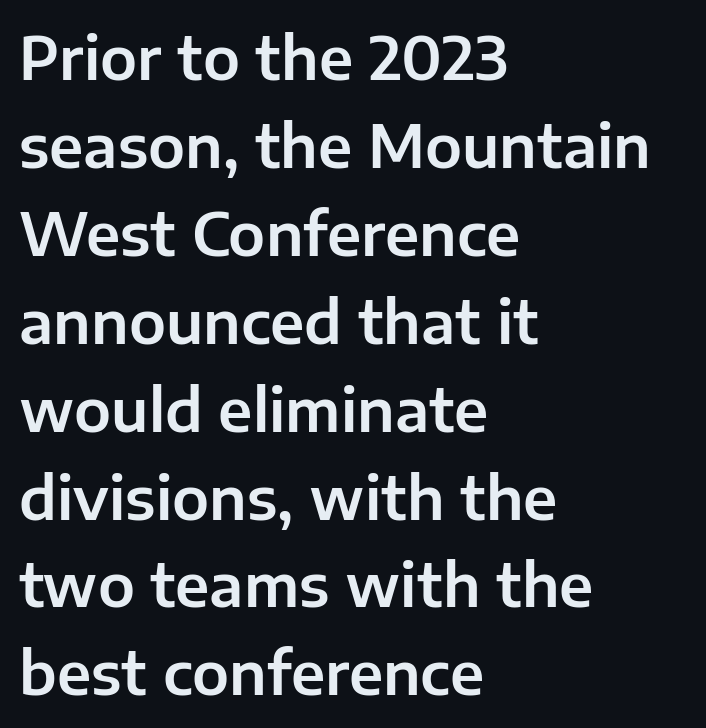
Q: Is the text italic (slanted)? A: No, it is upright.
Q: Is the typeface a serif or a sans-serif typeface? A: Sans-serif.
Q: Is the text underlined? A: No.
Q: How is the paragraph aligned? A: Left-aligned.
Q: Is the spacing between letters normal or unusually wide? A: Normal.
Q: Is the spacing between lines tight, normal or loose? A: Normal.
Q: Width (condensed, normal, or wide)? A: Normal.
Q: Stroke contrast? A: Low.
Q: x-height? A: Medium.
Q: Monospaced? A: No.
